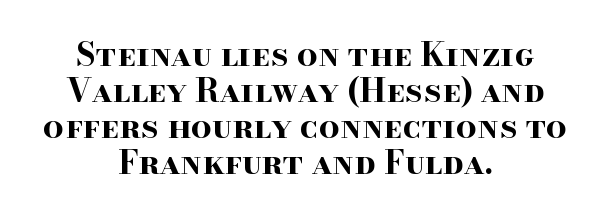
Plenty of ink on the page — the face is bold. Clear beneath every line of the passage. Note the varied advance widths — an 'i' is clearly narrower than an 'm'. Unlike italic type, these characters show no tilt at all. Baseline-to-baseline distance is barely more than the letter height. These lines are centered, leaving both edges ragged.
